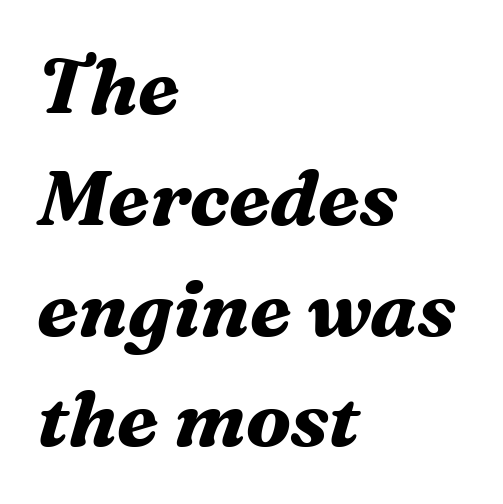
Rendered with sloped, italic letterforms. This block has exactly the height ordinary leading produces. Is this a sans? No — the strokes have serifs. Typographic density is high because the face is bold.
